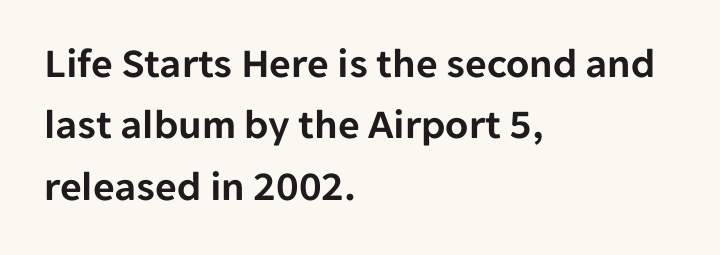
The image shows 42 px sans-serif type, upright; set left-aligned, normal line spacing (1.46x), normal letter spacing, not underlined; low stroke contrast and a medium x-height.
